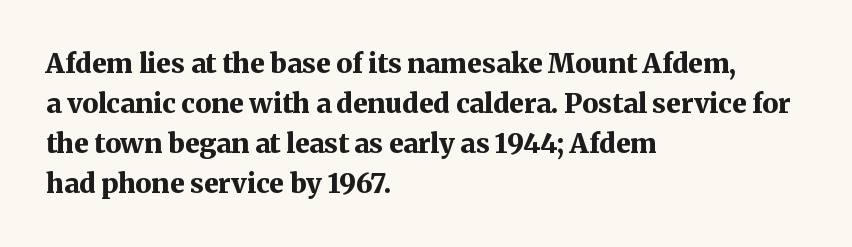
A student would call this left alignment; a typographer would say flush left, rag right. Lines of text with bare space underneath. Does the weight exceed regular? Yes, all the way to bold. Posture: vertical. The rows are spaced the way most documents space them. In terms of letterspacing, this is plain default setting.
